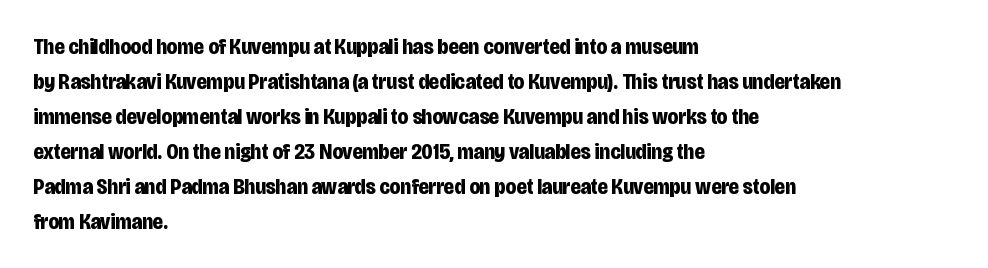
{"italic": "no", "bold": "yes", "underline": "no", "align": "left", "line_spacing": "normal", "line_spacing_ratio": 1.59, "letter_spacing": "normal", "letter_spacing_em": 0.0, "glyph_px": 22}
